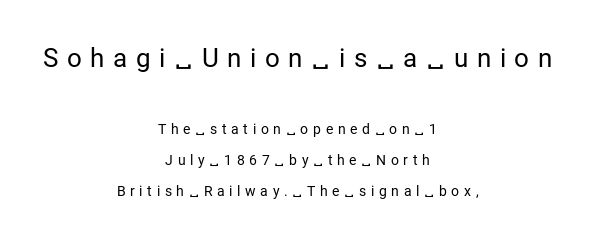
The image shows 26 px text type, upright; set centered, loose line spacing (2.22x), unusually wide letter spacing (+0.33 em), not underlined; the first (top) block is 1.86x larger.
